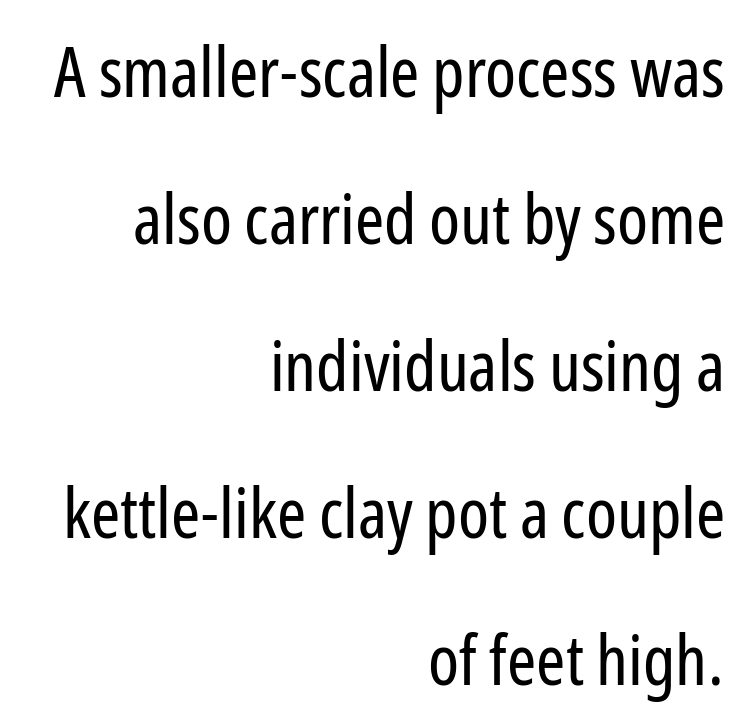
The rendering uses natural spacing where letterforms have individual widths. Weight: regular or lighter. Nope, no serifs anywhere on these letters. The space beneath each line is pristine and unruled.
